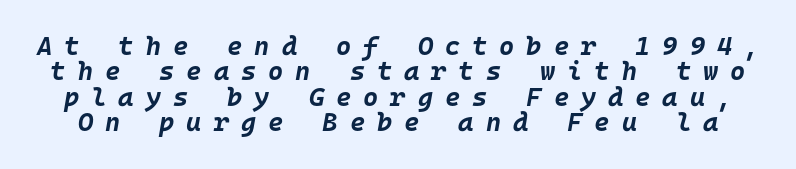
The image shows 26 px bold type, italic (leaning right); set tight line spacing (0.98x), unusually wide letter spacing (+0.46 em), not underlined.
